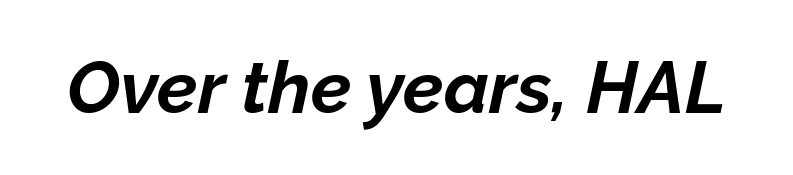
Q: Is the text bold? A: Yes.
Q: Is the text italic (slanted)? A: Yes, it leans right by about 12 degrees.
Q: Is the text underlined? A: No.
Q: Is the spacing between letters normal or unusually wide? A: Normal.
Q: Width (condensed, normal, or wide)? A: Normal.
Q: Stroke contrast? A: Low.
Q: x-height? A: Medium.
Q: Monospaced? A: No.
